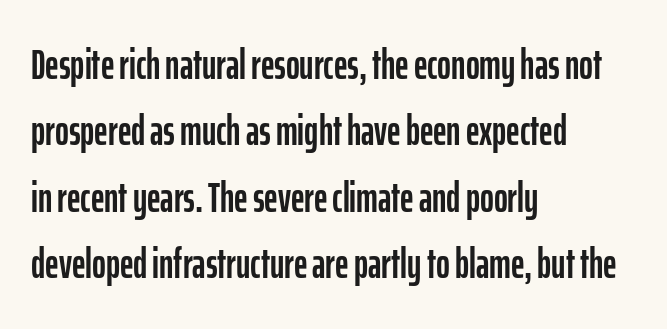
{"serif": "no", "italic": "no", "width": "condensed", "stroke_contrast": "low", "x_height": "medium", "monospaced": "no", "underline": "no", "align": "left", "line_spacing": "normal", "line_spacing_ratio": 1.58, "letter_spacing": "normal", "letter_spacing_em": 0.0, "glyph_px": 42}
